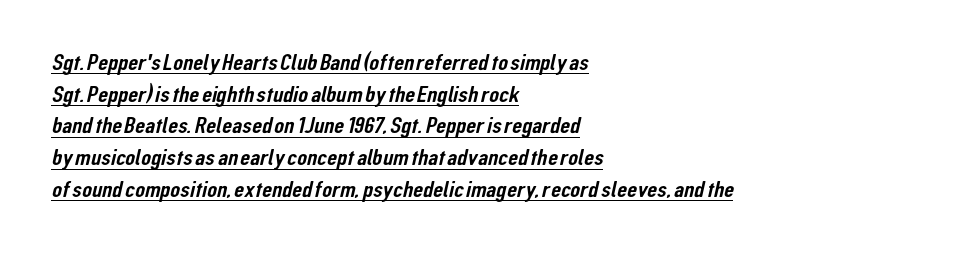
{"underline": "yes", "align": "left", "line_spacing": "normal", "line_spacing_ratio": 1.38, "letter_spacing": "normal", "letter_spacing_em": 0.0, "glyph_px": 23}
